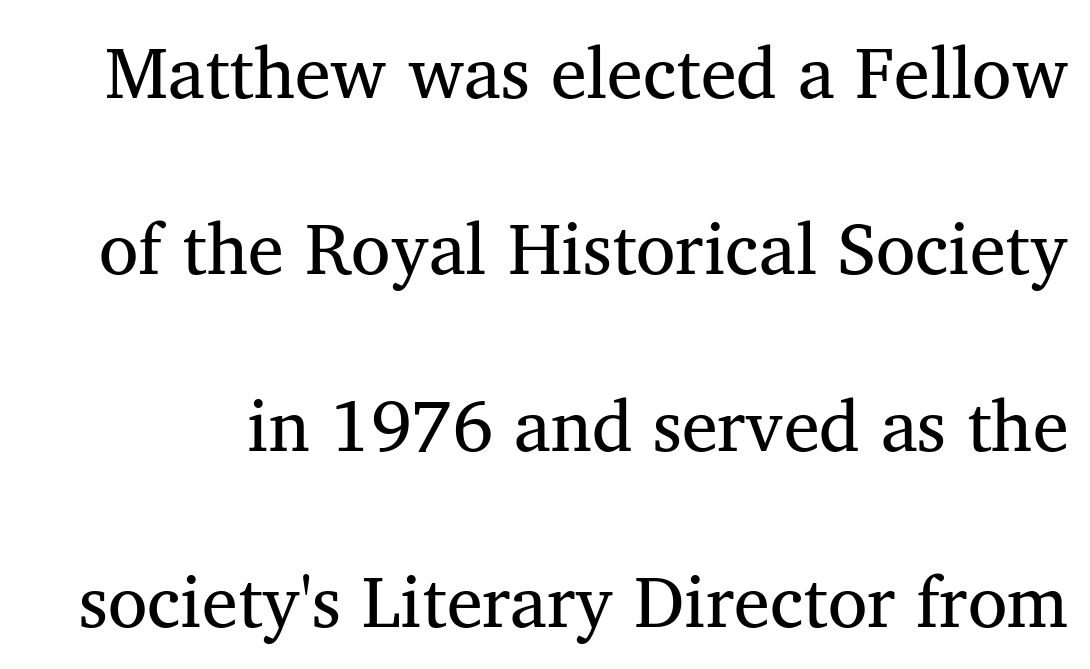
{"serif": "yes", "italic": "no", "bold": "no", "weight": "regular", "width": "normal", "stroke_contrast": "medium", "x_height": "medium", "monospaced": "no", "underline": "no", "line_spacing": "loose", "line_spacing_ratio": 2.45, "letter_spacing": "normal", "letter_spacing_em": 0.0, "glyph_px": 72}
